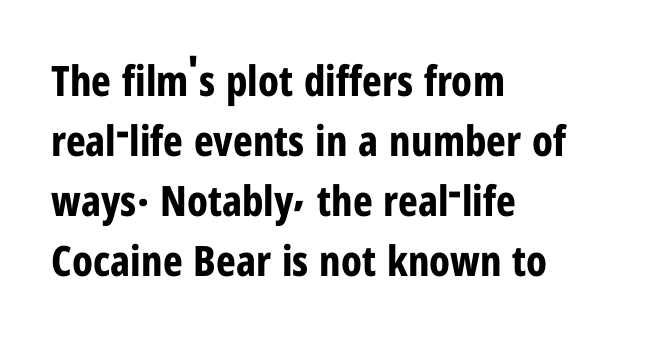
{"serif": "no", "italic": "no", "bold": "yes", "weight": "bold", "width": "condensed", "stroke_contrast": "low", "x_height": "medium", "monospaced": "no", "underline": "no", "align": "left", "line_spacing": "normal", "line_spacing_ratio": 1.43, "letter_spacing": "normal", "letter_spacing_em": 0.0, "glyph_px": 42}
